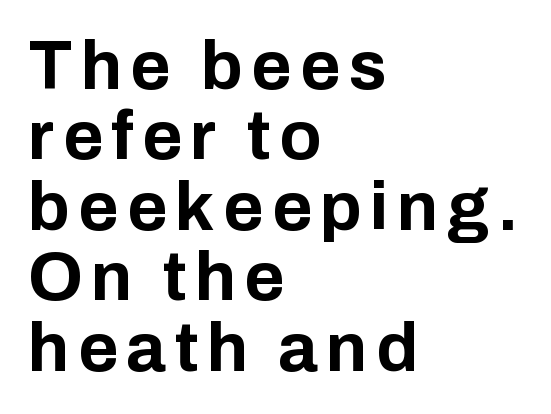
Does the lettering tilt? It doesn't — this is upright. Check where the strokes stop: nothing finishes them off — pure sans. One-word summary of the alignment: left. The passage shown is typed in a proportional face where columns would drift. The foot of each line stays bare and open.
